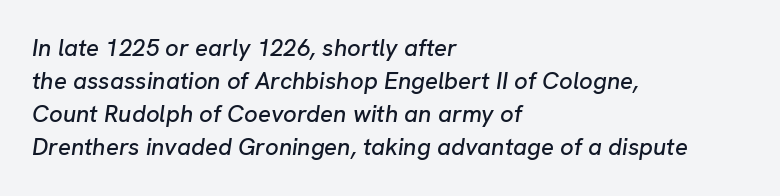
Q: Is the text italic (slanted)? A: Yes, it leans right by about 8 degrees.
Q: Is the text underlined? A: No.
Q: How is the paragraph aligned? A: Left-aligned.
Q: Is the spacing between letters normal or unusually wide? A: Normal.
Q: Is the spacing between lines tight, normal or loose? A: Normal.
